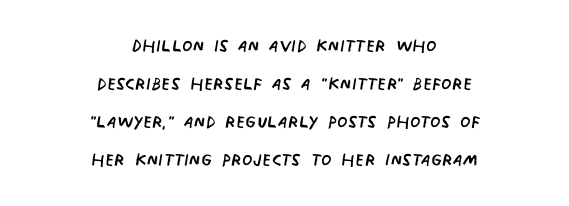
{"bold": "no", "underline": "no", "align": "center", "line_spacing": "normal", "line_spacing_ratio": 1.58, "letter_spacing": "normal", "letter_spacing_em": 0.0, "glyph_px": 24}
